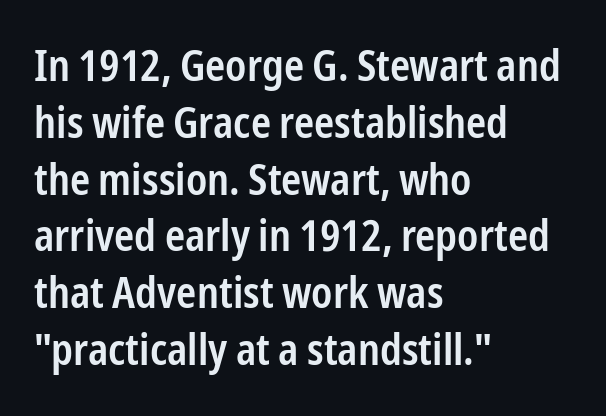
Notice how descenders clear the ascenders below comfortably — that's standard leading. No extra tracking has been applied to these lines. In terms of letterform style, serifs are entirely absent. When letters stand straight like this, we call the style roman or upright. Underlining? Definitely not there. The letters are semibold — heavier than regular but short of a full bold.
